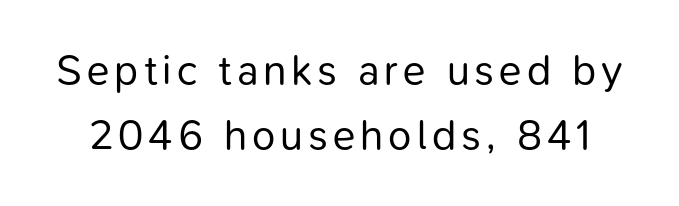
The image shows 42 px regular-weight sans-serif type, upright; set normal line spacing (1.55x), not underlined; low stroke contrast and a medium x-height.
